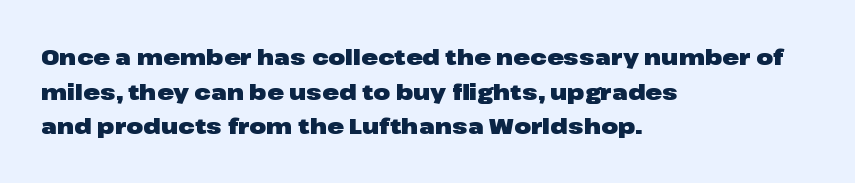
The image shows 22 px bold type, upright; set left-aligned, normal line spacing (1.57x), normal letter spacing, not underlined.
